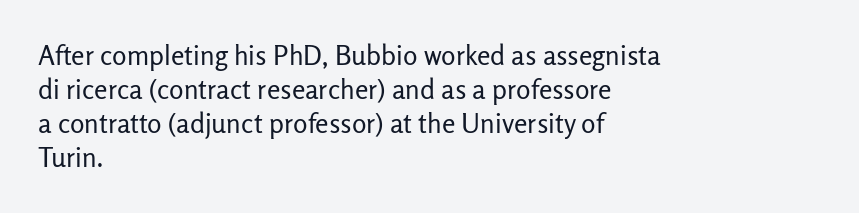
Vertically, the passage feels balanced, rows spaced as you'd expect. The strip under each line holds only bare page. Weight: in the light-to-regular range. Glyph-to-glyph distance matches everyday printed text.
